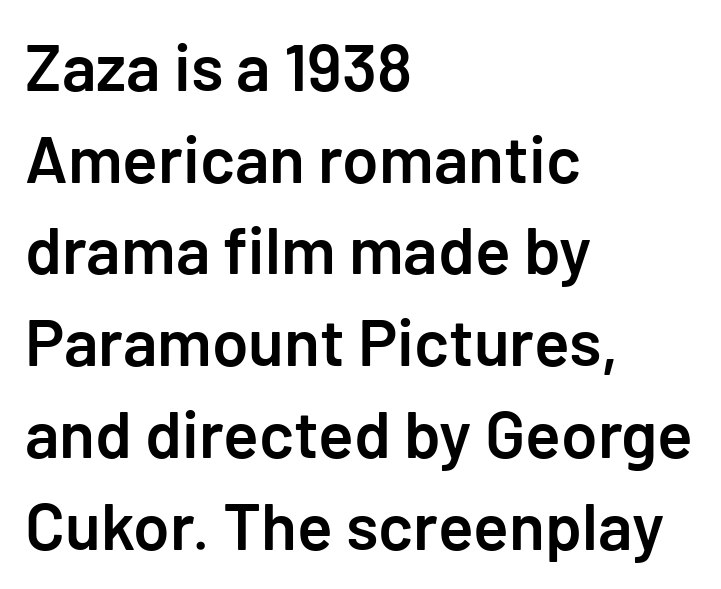
The image shows 66 px semibold sans-serif type, upright; set left-aligned, normal line spacing (1.39x), normal letter spacing, not underlined; low stroke contrast and a medium x-height.
